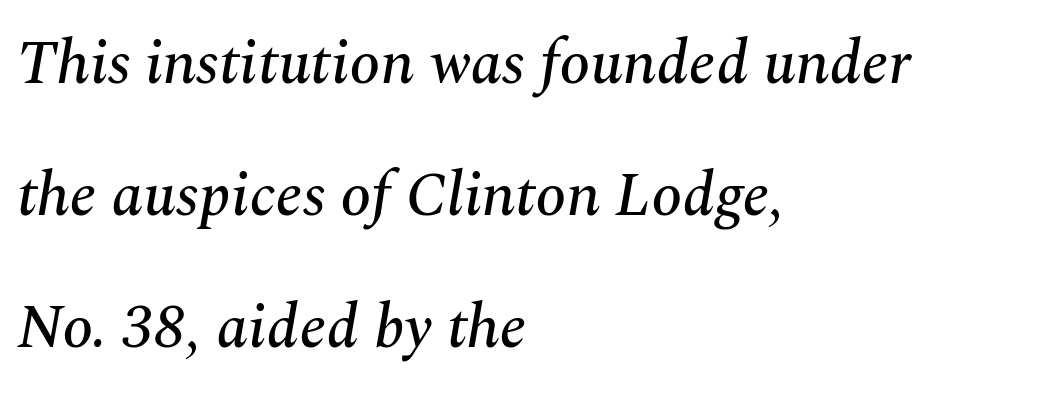
The image shows 62 px serif type, italic (leaning right); set left-aligned, loose line spacing (2.13x), normal letter spacing, not underlined; medium stroke contrast and a medium x-height.
